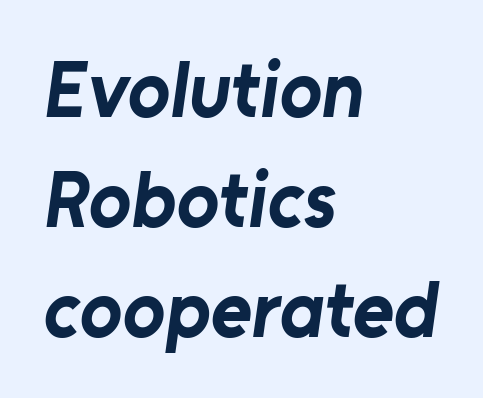
The image shows 79 px bold sans-serif type; set left-aligned, normal line spacing (1.39x), normal letter spacing, not underlined; low stroke contrast and a medium x-height.
